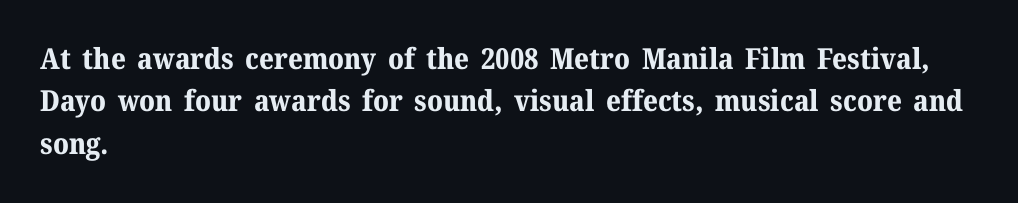
{"serif": "yes", "italic": "no", "bold": "yes", "weight": "bold", "width": "normal", "stroke_contrast": "medium", "x_height": "medium", "monospaced": "no", "underline": "no", "align": "left", "line_spacing": "normal", "line_spacing_ratio": 1.46, "letter_spacing": "normal", "letter_spacing_em": 0.0, "glyph_px": 29}
